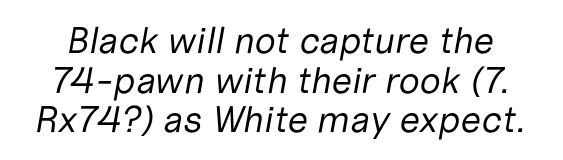
The image shows 37 px regular-weight type, italic (leaning right); set tight line spacing (1.07x), normal letter spacing, not underlined; low stroke contrast and a medium x-height.
